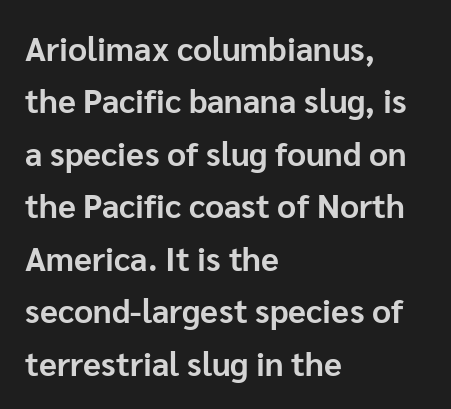
Q: Is the text bold? A: Yes.
Q: Is the text italic (slanted)? A: No, it is upright.
Q: Is the typeface a serif or a sans-serif typeface? A: Sans-serif.
Q: Is the text underlined? A: No.
Q: How is the paragraph aligned? A: Left-aligned.
Q: Is the spacing between letters normal or unusually wide? A: Normal.
Q: Is the spacing between lines tight, normal or loose? A: Normal.
Q: Width (condensed, normal, or wide)? A: Normal.
Q: Stroke contrast? A: Low.
Q: x-height? A: Medium.
Q: Monospaced? A: No.
